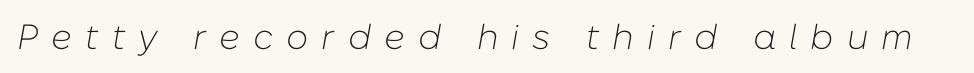
Q: Is the text bold? A: No.
Q: Is the text italic (slanted)? A: Yes, it leans right by about 10 degrees.
Q: Is the text underlined? A: No.
Q: Is the spacing between letters normal or unusually wide? A: Unusually wide.
Q: Width (condensed, normal, or wide)? A: Normal.
Q: Stroke contrast? A: Low.
Q: x-height? A: Medium.
Q: Monospaced? A: No.
